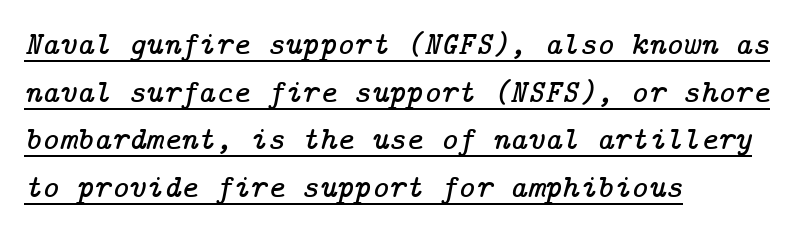
{"serif": "yes", "italic": "yes", "lean": "right", "slant_degrees": 14, "width": "normal", "stroke_contrast": "low", "x_height": "medium", "underline": "yes", "align": "left", "line_spacing": "normal", "line_spacing_ratio": 1.44, "letter_spacing": "normal", "letter_spacing_em": 0.0, "glyph_px": 33}
